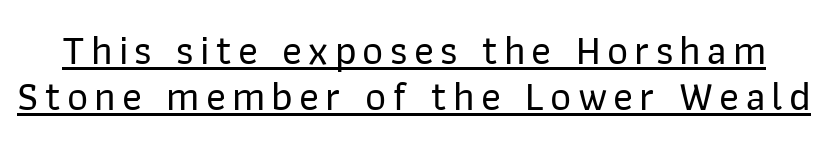
The image shows 41 px sans-serif type, upright; set tight line spacing (1.12x), underlined; low stroke contrast and a medium x-height.
